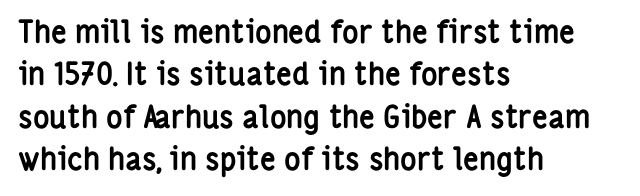
The image shows 31 px semibold, condensed sans-serif type, upright; set left-aligned, normal line spacing (1.37x), normal letter spacing, not underlined; low stroke contrast and a medium x-height.
